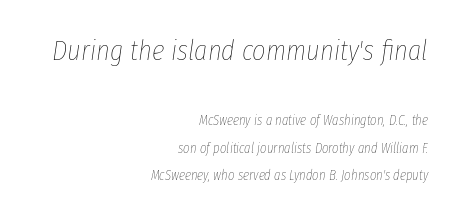
Notice how the passage keeps a crisp vertical edge on the right only. Style check: oblique. Words appear dense and cohesive because spacing is normal. Stroke thickness stays within the range of a standard reading face or lighter.
